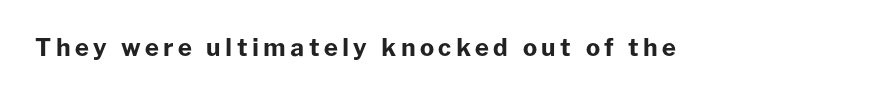
I'd describe the lettering as bold — thick and assertive. Quick note: underline off. It's the straight-up-and-down kind of type.
